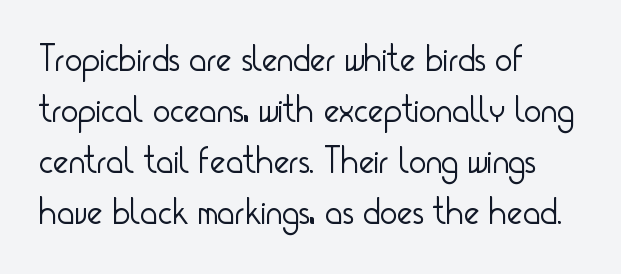
{"serif": "no", "italic": "no", "bold": "no", "weight": "light", "width": "condensed", "stroke_contrast": "low", "x_height": "small", "monospaced": "no", "underline": "no", "align": "left", "line_spacing": "normal", "line_spacing_ratio": 1.38, "letter_spacing": "normal", "letter_spacing_em": 0.0, "glyph_px": 37}
